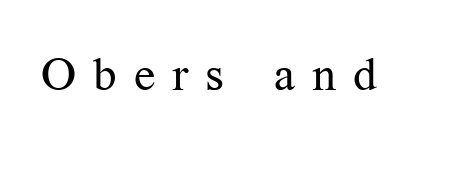
Stroke thickness stays within the range of a standard reading face or lighter. The gap between lines stays unmarked. Quick note: not italic, upright. Display-style spreading of the glyphs; the letterfit is very open. Small tapered or slab feet sit at the stroke ends, so this counts as serif.
